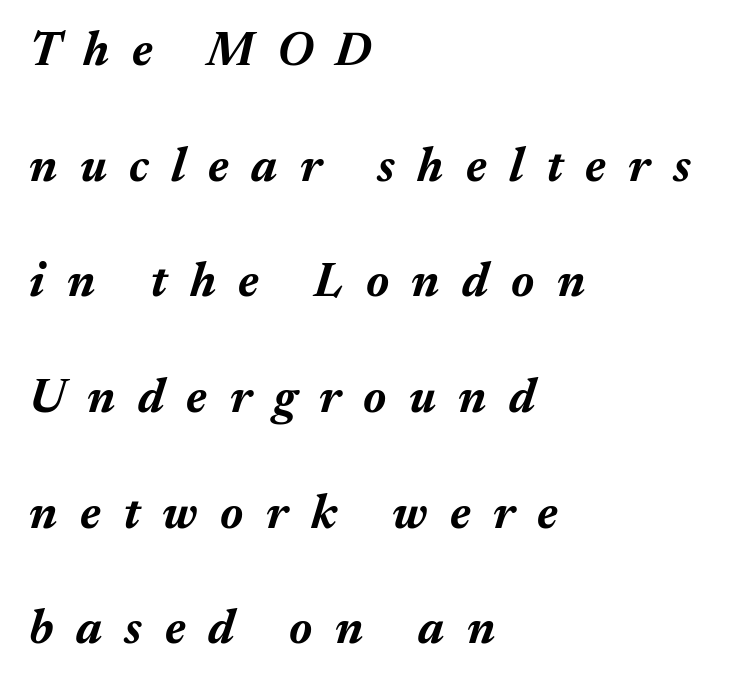
Q: Is the text bold? A: Yes.
Q: Is the text italic (slanted)? A: Yes, it leans right by about 17 degrees.
Q: Is the text underlined? A: No.
Q: How is the paragraph aligned? A: Left-aligned.
Q: Is the spacing between letters normal or unusually wide? A: Unusually wide.
Q: Is the spacing between lines tight, normal or loose? A: Loose.
Q: Width (condensed, normal, or wide)? A: Normal.
Q: Stroke contrast? A: Medium.
Q: x-height? A: Medium.
Q: Monospaced? A: No.
